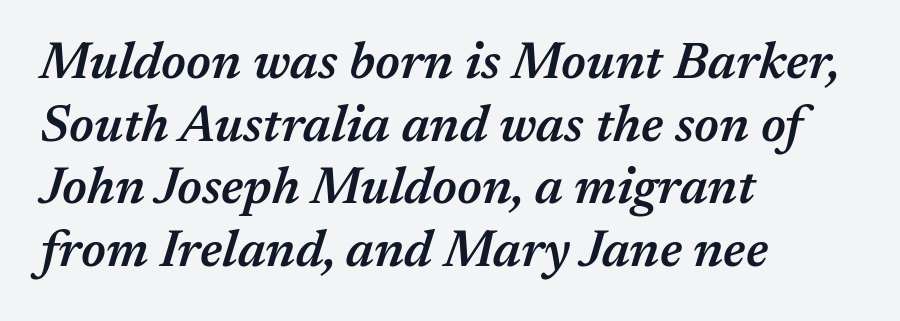
The passage shown is typed in a proportional face where columns would drift. Slightly chunky letters — semibold, I'd say, not full bold. The horizontal fit of the characters is conventional and even. Nobody drew a line under any word here. Visually the block forms a straight wall on the left and a jagged coastline on the right. Tall strokes in this sample are angled rather than plumb.
